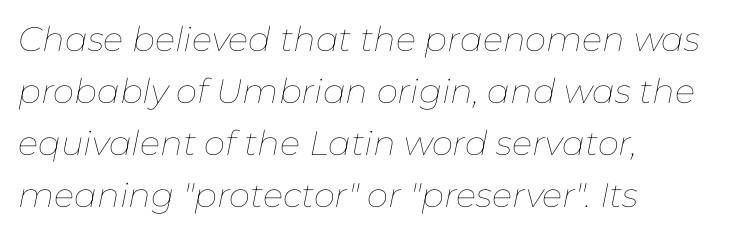
{"italic": "yes", "lean": "right", "slant_degrees": 11, "bold": "no", "weight": "thin", "width": "normal", "stroke_contrast": "low", "x_height": "medium", "monospaced": "no", "underline": "no", "align": "left", "line_spacing": "normal", "line_spacing_ratio": 1.53, "letter_spacing": "normal", "letter_spacing_em": 0.0, "glyph_px": 34}
